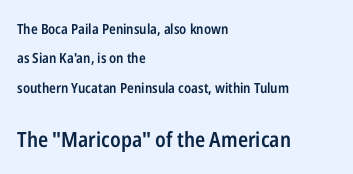
The image shows 21 px text type, upright; set left-aligned, loose line spacing (2.09x), normal letter spacing, not underlined; the second (bottom) block is 1.5x larger.
